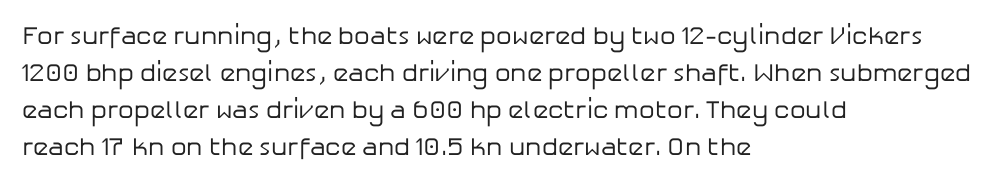
The image shows 25 px text type, upright; set left-aligned, normal line spacing (1.48x), normal letter spacing, not underlined.
